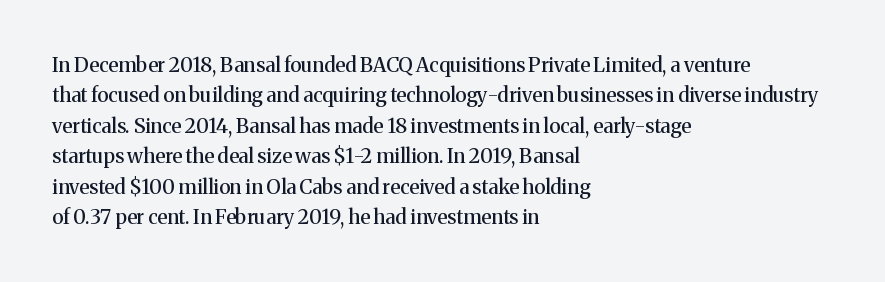
{"italic": "no", "underline": "no", "align": "left", "line_spacing": "normal", "line_spacing_ratio": 1.52, "letter_spacing": "normal", "letter_spacing_em": 0.0, "glyph_px": 20}
